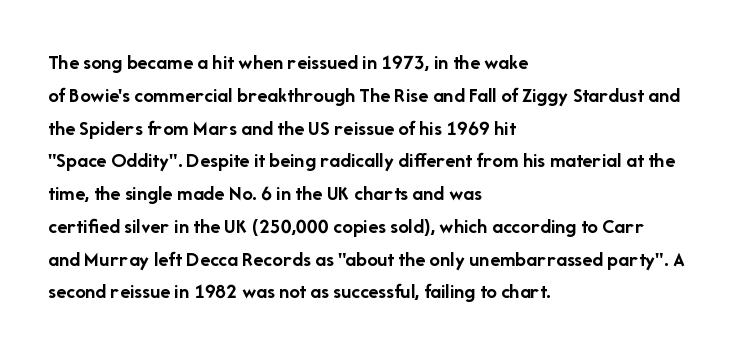
Q: Is the text bold? A: Yes.
Q: Is the text italic (slanted)? A: No, it is upright.
Q: Is the text underlined? A: No.
Q: How is the paragraph aligned? A: Left-aligned.
Q: Is the spacing between letters normal or unusually wide? A: Normal.
Q: Is the spacing between lines tight, normal or loose? A: Normal.
